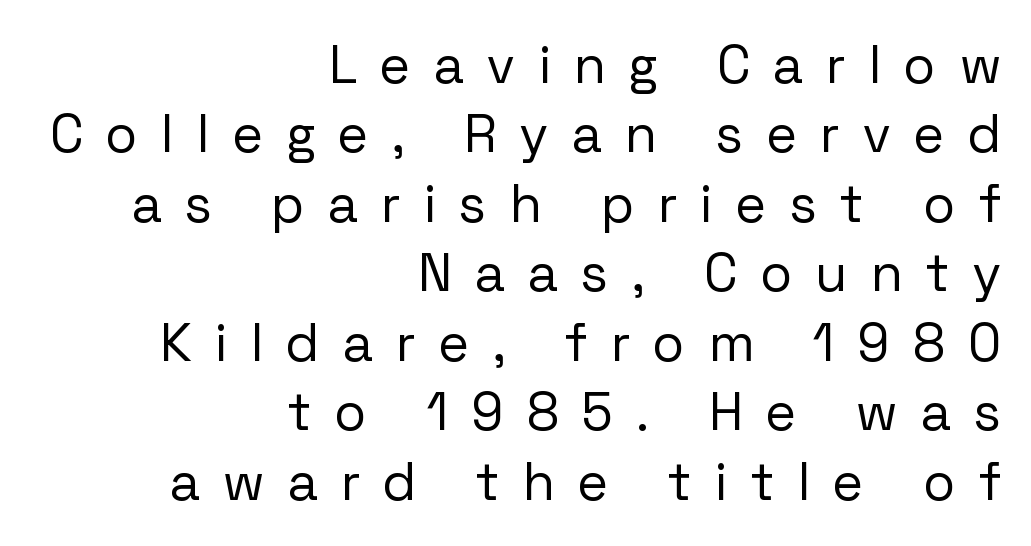
Q: Is the text bold? A: No.
Q: Is the text italic (slanted)? A: No, it is upright.
Q: Is the typeface a serif or a sans-serif typeface? A: Sans-serif.
Q: Is the text underlined? A: No.
Q: How is the paragraph aligned? A: Right-aligned.
Q: Is the spacing between letters normal or unusually wide? A: Unusually wide.
Q: Is the spacing between lines tight, normal or loose? A: Normal.
Q: Width (condensed, normal, or wide)? A: Normal.
Q: Stroke contrast? A: Low.
Q: x-height? A: Medium.
Q: Monospaced? A: No.
